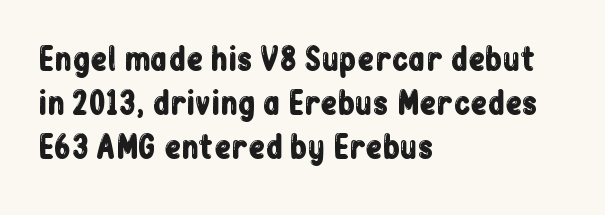
The image shows 31 px condensed sans-serif type, upright; set left-aligned, normal line spacing (1.42x), normal letter spacing, not underlined; low stroke contrast and a medium x-height.
